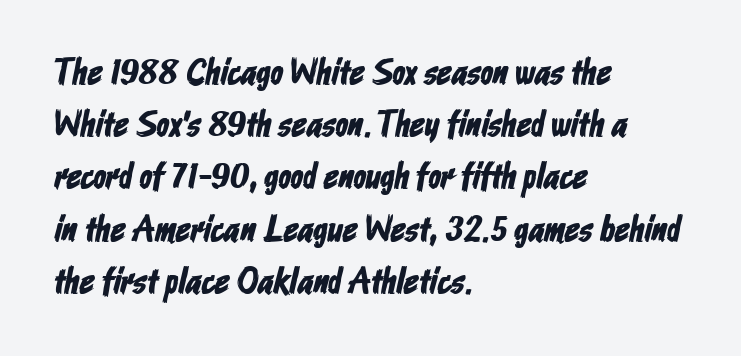
The image shows 37 px condensed sans-serif type; set left-aligned, normal line spacing (1.41x), normal letter spacing, not underlined; low stroke contrast and a medium x-height.
